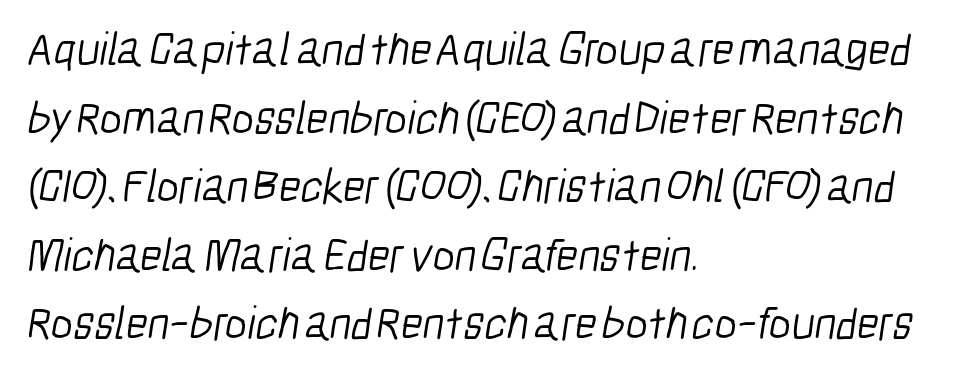
The image shows 47 px light, condensed sans-serif type; set left-aligned, normal line spacing (1.46x), normal letter spacing, not underlined; low stroke contrast and a medium x-height.
